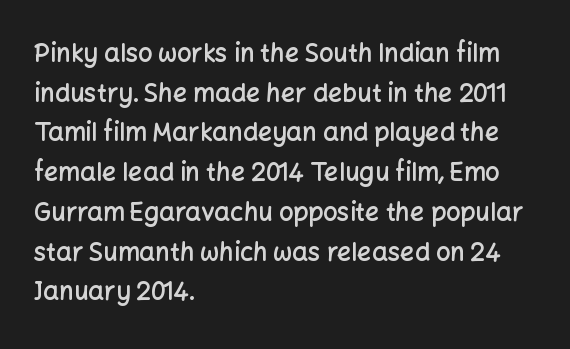
A bare baseline throughout the passage. Letter spacing: default. It's the straight-up-and-down kind of type. A somewhat darkened texture: the type is semibold rather than bold. Interline gaps are of average width in this sample. Compared with a centered layout, this one pins lines to the left instead.
